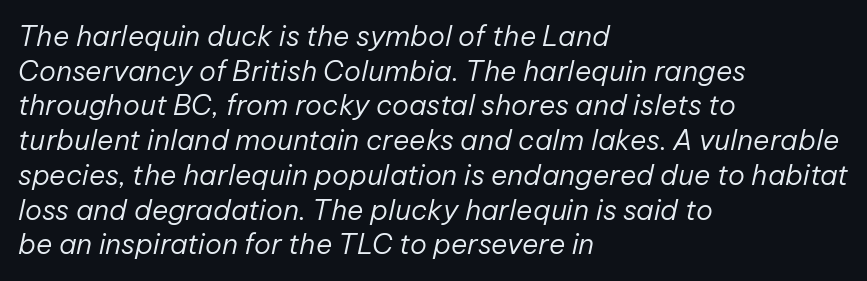
{"italic": "yes", "lean": "right", "slant_degrees": 12, "bold": "no", "weight": "regular", "width": "normal", "stroke_contrast": "low", "x_height": "medium", "monospaced": "no", "underline": "no", "align": "left", "line_spacing_ratio": 1.24, "letter_spacing": "normal", "letter_spacing_em": 0.0, "glyph_px": 28}
